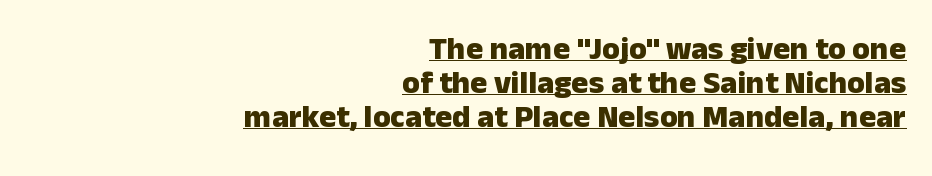
To sum up the face: it is a sans, with no serifs. Unlike italic type, these characters show no tilt at all. Is the block centered? No — it sits flush against the right margin. Does the weight exceed regular? Yes, all the way to bold. The words here are underlined.
